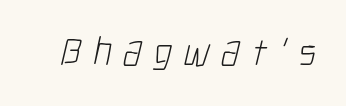
Check the space under the baseline: it is left empty. The letters advance in unequal steps, a hallmark of proportional type. The face used here is a sans, in the tradition of grotesques and geometrics. No heavy texture on the line: the type isn't bold.
